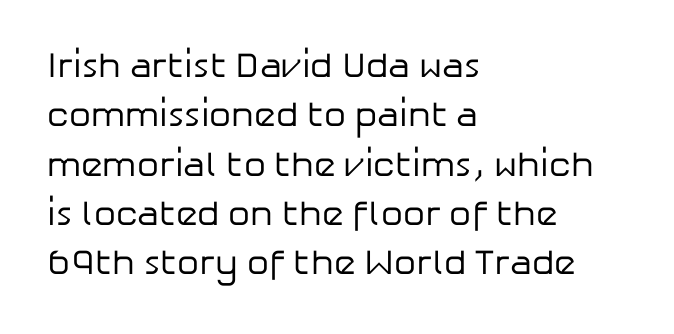
{"serif": "no", "italic": "no", "bold": "no", "weight": "regular", "width": "normal", "stroke_contrast": "low", "x_height": "medium", "monospaced": "no", "underline": "no", "align": "left", "line_spacing": "normal", "line_spacing_ratio": 1.41, "letter_spacing": "normal", "letter_spacing_em": 0.0, "glyph_px": 35}
